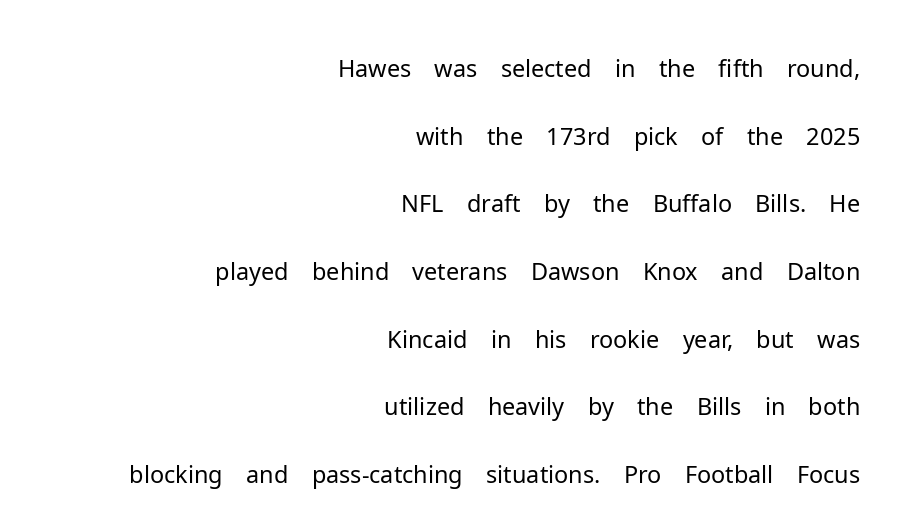
The image shows 48 px light sans-serif type, upright; set right-aligned, normal line spacing (1.41x), normal letter spacing, not underlined; low stroke contrast and a medium x-height.
